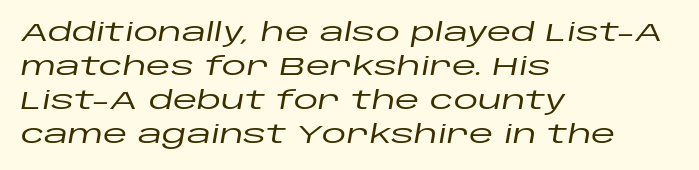
Q: Is the text italic (slanted)? A: Yes, it leans right by about 10 degrees.
Q: Is the text underlined? A: No.
Q: How is the paragraph aligned? A: Left-aligned.
Q: Is the spacing between letters normal or unusually wide? A: Normal.
Q: Is the spacing between lines tight, normal or loose? A: Normal.
